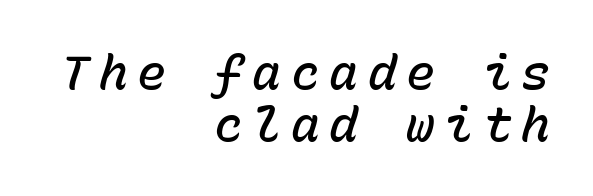
Q: Is the text bold? A: Semi-bold.
Q: Is the text italic (slanted)? A: Yes, it leans right by about 15 degrees.
Q: Is the text underlined? A: No.
Q: How is the paragraph aligned? A: Right-aligned.
Q: Is the spacing between letters normal or unusually wide? A: Unusually wide.
Q: Is the spacing between lines tight, normal or loose? A: Tight.
Q: Width (condensed, normal, or wide)? A: Normal.
Q: Stroke contrast? A: Low.
Q: x-height? A: Medium.
Q: Monospaced? A: Yes.
